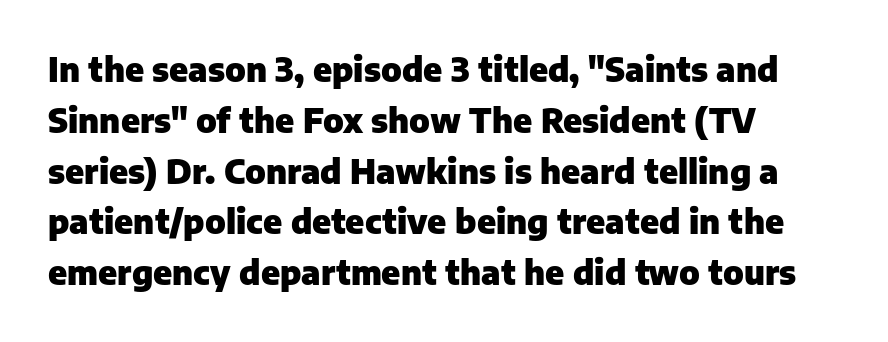
Look at the bottom of the vertical strokes: they stop flat, with no serifs. Where is the straight margin? On the left. How are the letters spaced? Ordinarily, with no added tracking. Rendered with straight, roman letterforms.
